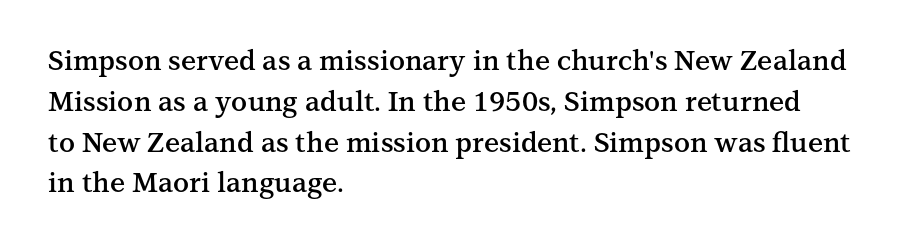
Q: Is the text bold? A: Semi-bold.
Q: Is the text italic (slanted)? A: No, it is upright.
Q: Is the text underlined? A: No.
Q: How is the paragraph aligned? A: Left-aligned.
Q: Is the spacing between letters normal or unusually wide? A: Normal.
Q: Is the spacing between lines tight, normal or loose? A: Normal.
